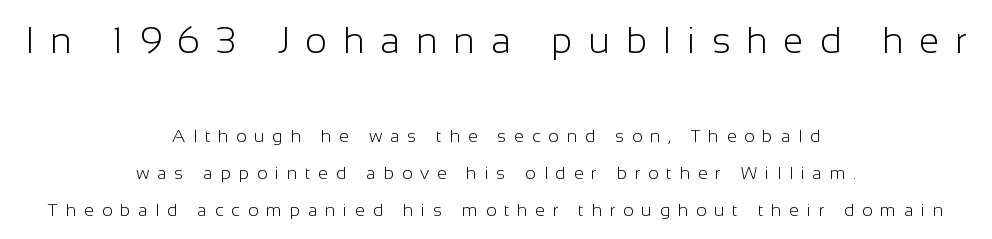
The tracking reads as deliberately expanded to a designer's eye. A sans-serif font was chosen for this passage. Rendered with straight, roman letterforms. Note: larger setting up top, smaller setting below.
